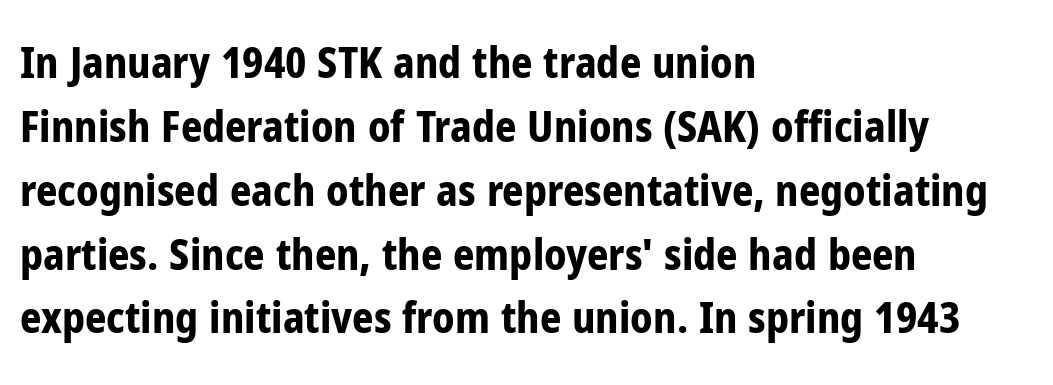
The image shows 42 px bold, condensed sans-serif type, upright; set left-aligned, normal line spacing (1.52x), normal letter spacing, not underlined; low stroke contrast and a medium x-height.
